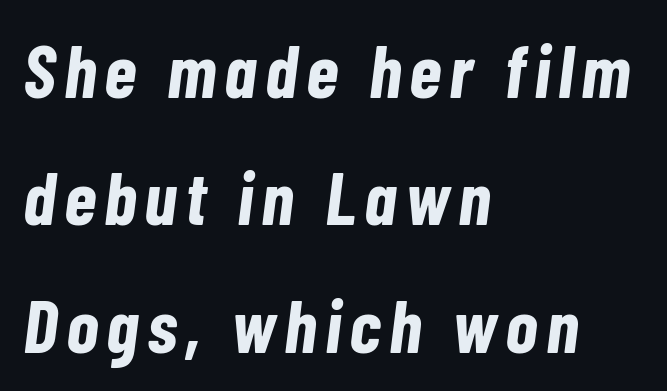
Q: Is the text bold? A: Yes.
Q: Is the text italic (slanted)? A: Yes, it leans right by about 7 degrees.
Q: Is the text underlined? A: No.
Q: How is the paragraph aligned? A: Left-aligned.
Q: Is the spacing between lines tight, normal or loose? A: Normal.
Q: Width (condensed, normal, or wide)? A: Condensed.
Q: Stroke contrast? A: Low.
Q: x-height? A: Medium.
Q: Monospaced? A: No.
